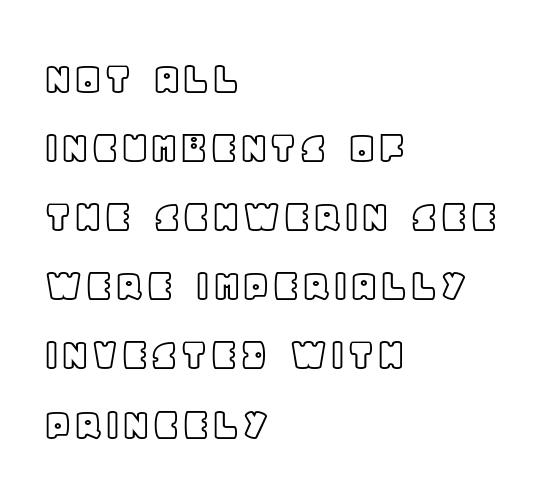
The rendering uses natural spacing where letterforms have individual widths. Letters rest on an invisible, unmarked baseline. Unlike italic type, these characters show no tilt at all. Which margin do the lines hug? The left one — the right edge is uneven. Normally led — the rows are evenly, conventionally spaced.
